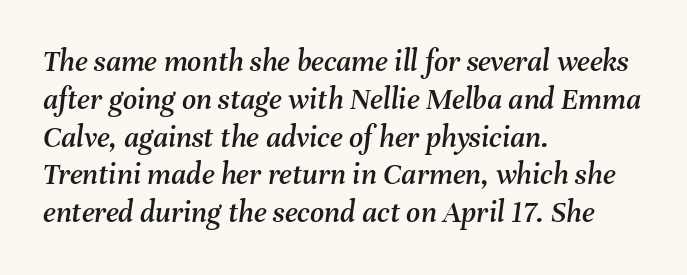
Casual observation: everything's shoved over to the left. Honestly, there is no underline to notice here at all. Rendered with sloped, italic letterforms. There is no visible air inserted between adjacent glyphs. This sample has the flowing, uneven cadence of proportional lettering.
